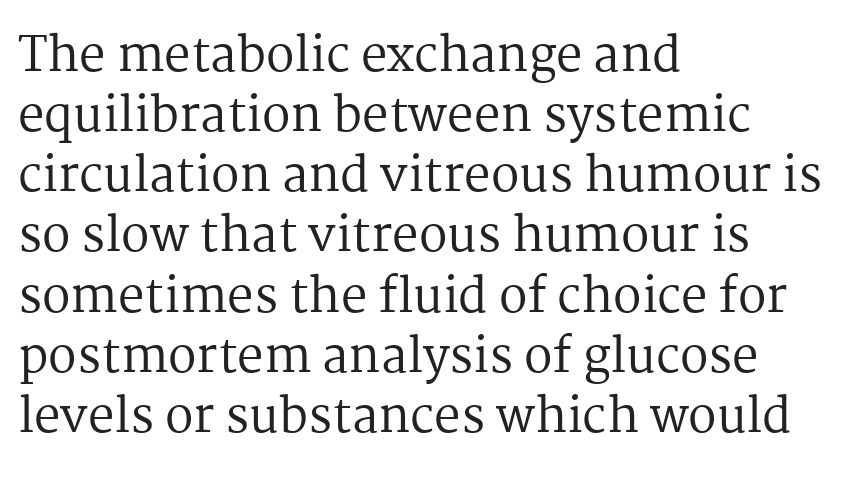
Glyph-to-glyph distance matches everyday printed text. Varying glyph widths throughout — classic text-font behaviour. The type family on display is of the serif kind. Line starts are locked; line ends wander. This sample uses an upright cut, with every glyph sitting square on the baseline. No chunkiness to these letters — they're not bold.
